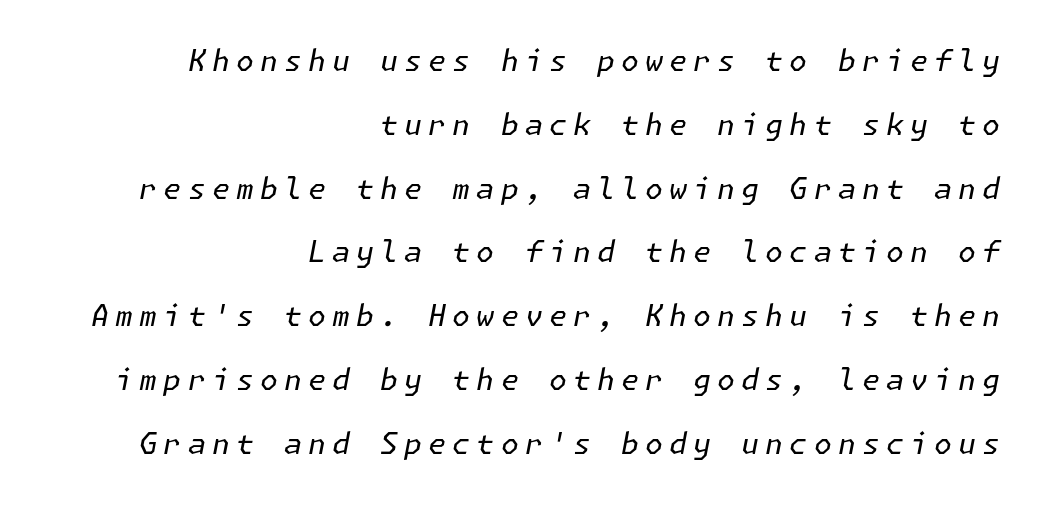
Q: Is the text bold? A: No.
Q: Is the text italic (slanted)? A: Yes, it leans right by about 11 degrees.
Q: Is the text underlined? A: No.
Q: How is the paragraph aligned? A: Right-aligned.
Q: Is the spacing between letters normal or unusually wide? A: Unusually wide.
Q: Is the spacing between lines tight, normal or loose? A: Loose.
Q: Width (condensed, normal, or wide)? A: Normal.
Q: Stroke contrast? A: Low.
Q: x-height? A: Medium.
